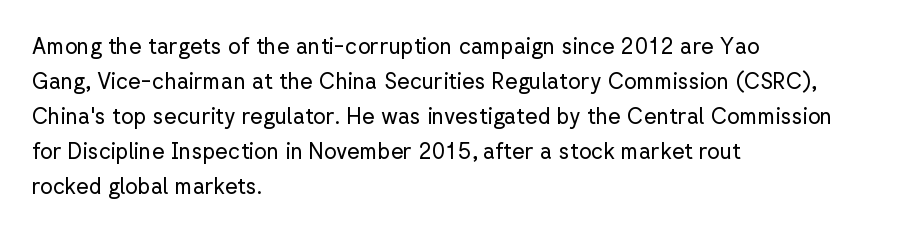
Every stem runs plumb, perpendicular to the baseline. Ink coverage per letter is moderate at most. Does extra space separate the letters? No, they use regular spacing. Line starts are locked; line ends wander. If you measured baseline to baseline, you'd find a middling distance.
